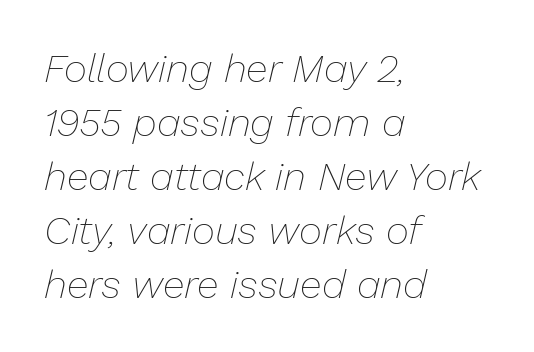
Q: Is the text bold? A: No.
Q: Is the text italic (slanted)? A: Yes, it leans right by about 13 degrees.
Q: Is the text underlined? A: No.
Q: How is the paragraph aligned? A: Left-aligned.
Q: Is the spacing between letters normal or unusually wide? A: Normal.
Q: Is the spacing between lines tight, normal or loose? A: Normal.
Q: Width (condensed, normal, or wide)? A: Normal.
Q: Stroke contrast? A: Low.
Q: x-height? A: Medium.
Q: Monospaced? A: No.
